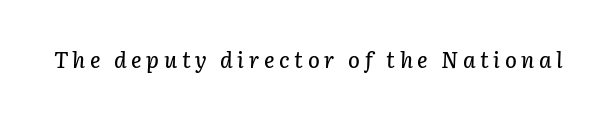
The image shows 22 px text type, italic (leaning right); set unusually wide letter spacing (+0.21 em), not underlined.
